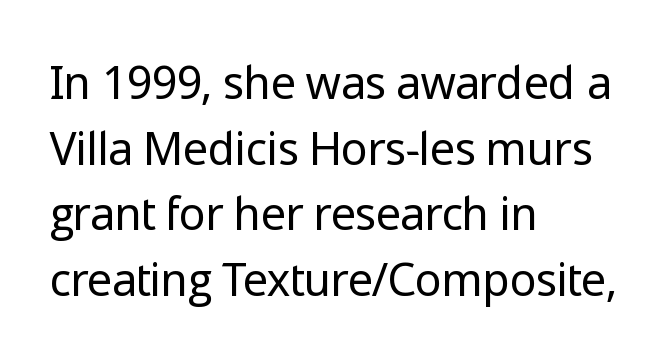
The image shows 45 px regular-weight sans-serif type, upright; set left-aligned, normal line spacing (1.46x), normal letter spacing, not underlined; low stroke contrast and a medium x-height.
